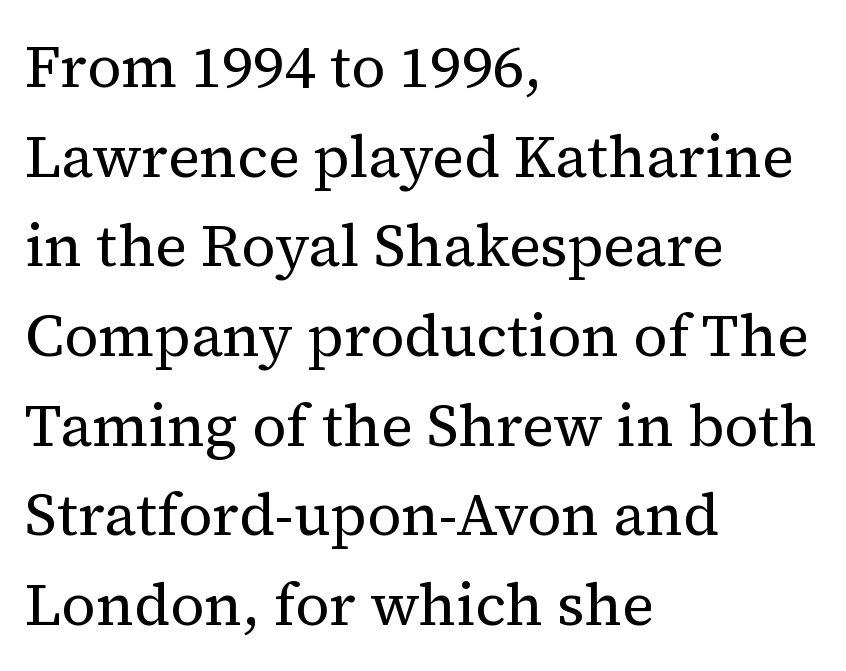
{"serif": "yes", "italic": "no", "bold": "no", "weight": "regular", "width": "normal", "stroke_contrast": "medium", "x_height": "medium", "monospaced": "no", "underline": "no", "align": "left", "line_spacing": "normal", "line_spacing_ratio": 1.52, "letter_spacing": "normal", "letter_spacing_em": 0.0, "glyph_px": 59}
